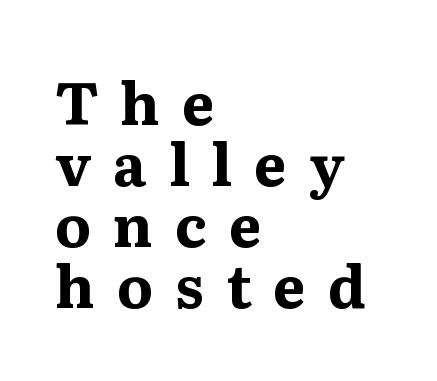
{"serif": "yes", "italic": "no", "bold": "yes", "weight": "bold", "width": "normal", "stroke_contrast": "medium", "x_height": "medium", "monospaced": "no", "underline": "no", "align": "left", "line_spacing": "tight", "line_spacing_ratio": 1.05, "letter_spacing": "wide", "letter_spacing_em": 0.38, "glyph_px": 58}
